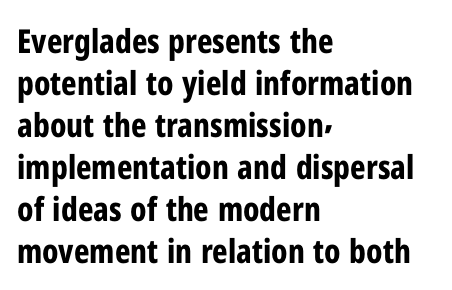
There is no visible air inserted between adjacent glyphs. Students, this is bold: see how much ink each stroke carries. Leftover space on each line is placed entirely after the last word. The lettering stays uniformly vertical, giving the passage a roman look.
